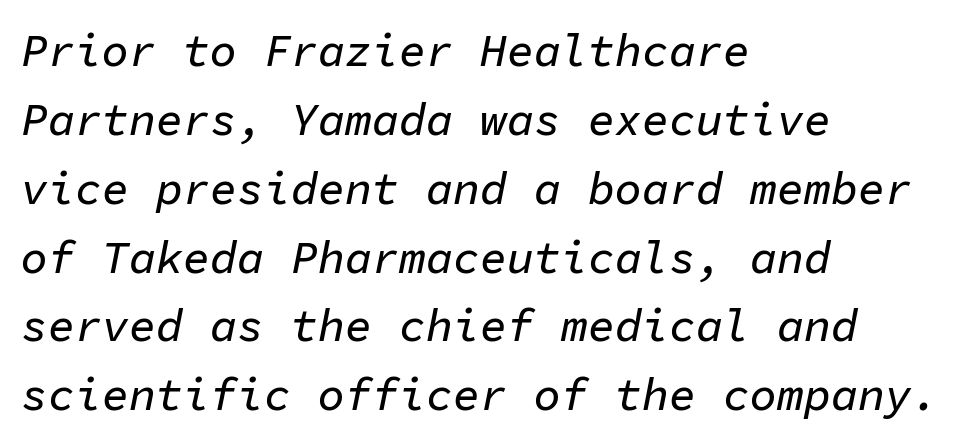
{"italic": "yes", "lean": "right", "slant_degrees": 11, "width": "normal", "stroke_contrast": "low", "x_height": "medium", "monospaced": "yes", "underline": "no", "align": "left", "line_spacing": "normal", "line_spacing_ratio": 1.53, "letter_spacing": "normal", "letter_spacing_em": 0.0, "glyph_px": 45}
